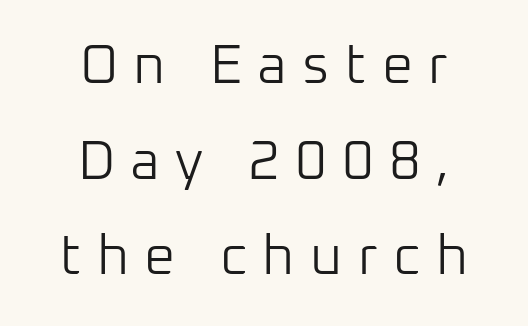
{"serif": "no", "italic": "no", "bold": "no", "weight": "light", "width": "normal", "stroke_contrast": "low", "x_height": "medium", "monospaced": "no", "underline": "no", "align": "center", "line_spacing_ratio": 1.74, "letter_spacing": "wide", "letter_spacing_em": 0.28, "glyph_px": 55}
